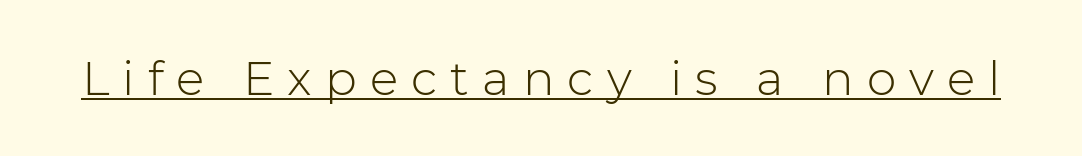
{"serif": "no", "italic": "no", "bold": "no", "weight": "light", "width": "normal", "stroke_contrast": "low", "x_height": "medium", "monospaced": "no", "underline": "yes", "letter_spacing": "wide", "letter_spacing_em": 0.28, "glyph_px": 47}
